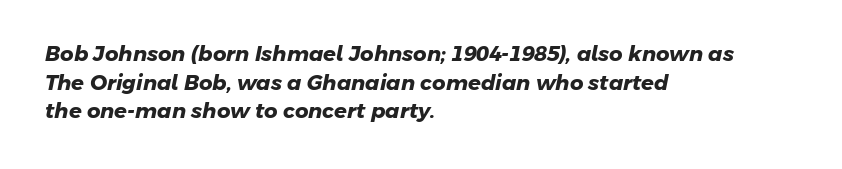
The image shows 21 px bold type; set left-aligned, normal line spacing (1.36x), normal letter spacing, not underlined.
